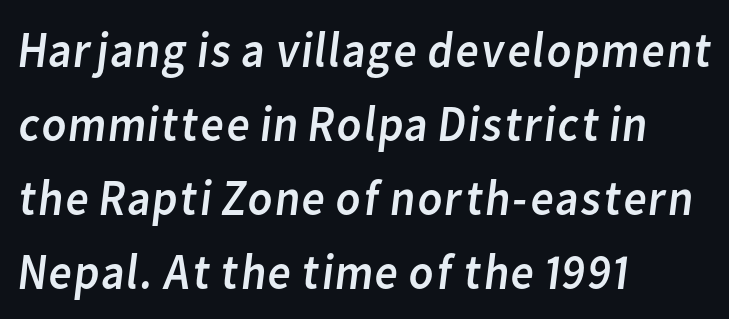
Q: Is the text bold? A: No.
Q: Is the typeface a serif or a sans-serif typeface? A: Sans-serif.
Q: Is the text underlined? A: No.
Q: How is the paragraph aligned? A: Left-aligned.
Q: Is the spacing between letters normal or unusually wide? A: Normal.
Q: Is the spacing between lines tight, normal or loose? A: Normal.
Q: Width (condensed, normal, or wide)? A: Normal.
Q: Stroke contrast? A: Low.
Q: x-height? A: Medium.
Q: Monospaced? A: No.
